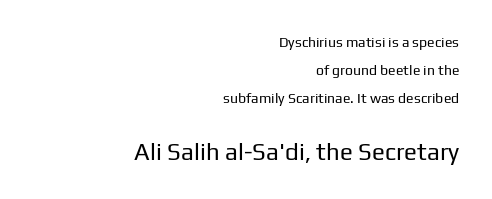
{"italic": "no", "bold": "no", "underline": "no", "align": "right", "line_spacing": "loose", "line_spacing_ratio": 2.01, "letter_spacing": "normal", "letter_spacing_em": 0.0, "larger_block": "second", "size_ratio": 1.71, "glyph_px": 24}
